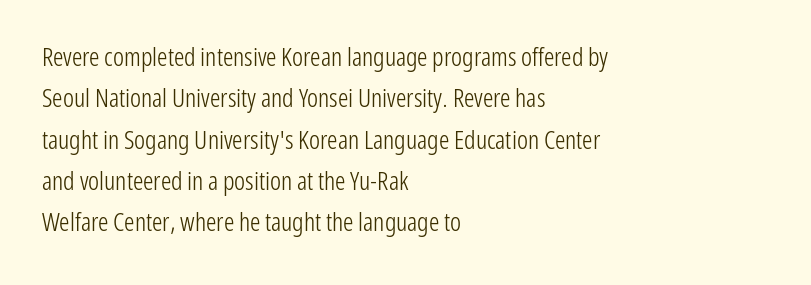
{"italic": "no", "bold": "no", "underline": "no", "align": "left", "line_spacing": "normal", "line_spacing_ratio": 1.59, "letter_spacing": "normal", "letter_spacing_em": 0.0, "glyph_px": 26}
